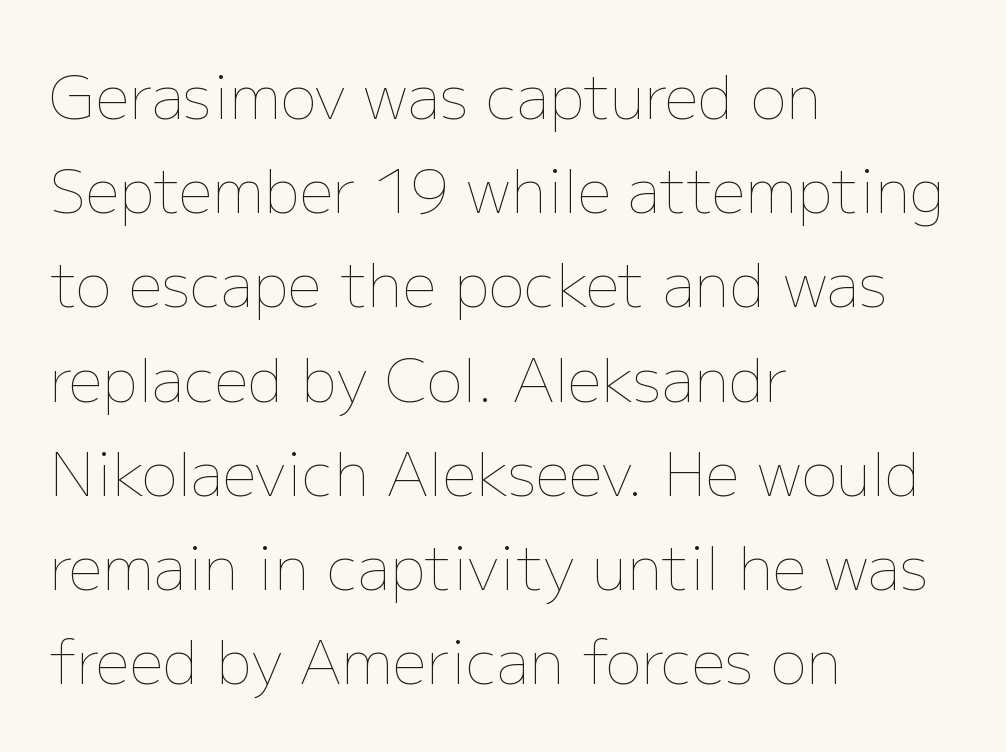
Q: Is the text bold? A: No.
Q: Is the text italic (slanted)? A: No, it is upright.
Q: Is the text underlined? A: No.
Q: How is the paragraph aligned? A: Left-aligned.
Q: Is the spacing between letters normal or unusually wide? A: Normal.
Q: Is the spacing between lines tight, normal or loose? A: Normal.
Q: Width (condensed, normal, or wide)? A: Normal.
Q: Stroke contrast? A: Low.
Q: x-height? A: Medium.
Q: Monospaced? A: No.
